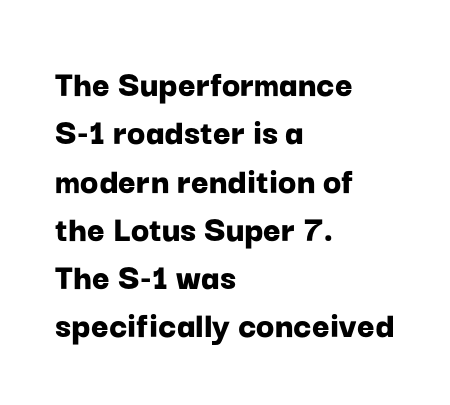
The image shows 38 px bold sans-serif type, upright; set left-aligned, normal line spacing (1.27x), normal letter spacing, not underlined; low stroke contrast and a medium x-height.
